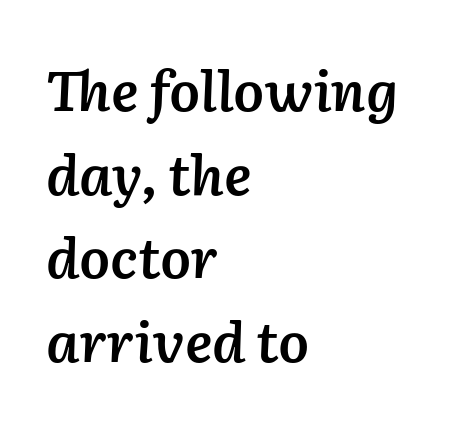
Inter-character spacing is left at the font's built-in metrics. Every row of glyphs begins at an identical x-position on the left. This sample keeps an unexceptional amount of space between lines. The specimen omits any rule beneath the text block's lines.
